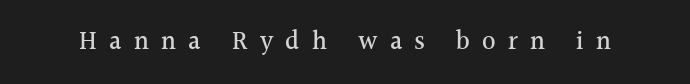
Descender tails drop into unmarked territory. Posture: straight, roman, zero tilt. Is the letter spacing exaggerated? Yes — the characters are pushed far apart.
